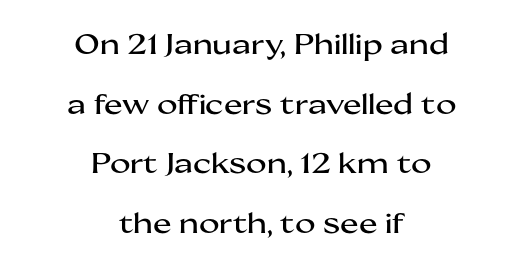
{"italic": "no", "width": "wide", "stroke_contrast": "medium", "x_height": "medium", "monospaced": "no", "underline": "no", "align": "center", "line_spacing": "loose", "line_spacing_ratio": 2.13, "letter_spacing": "normal", "letter_spacing_em": 0.0, "glyph_px": 28}
